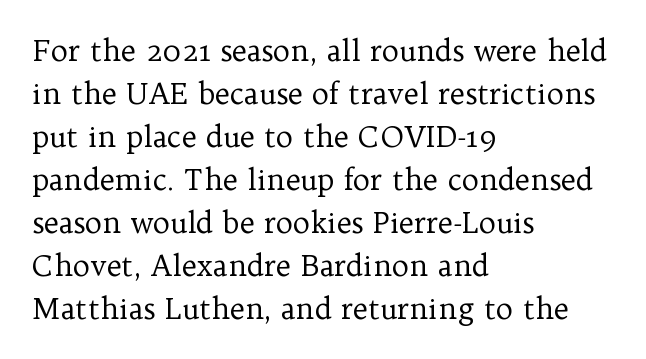
The image shows 29 px regular-weight serif type, upright; set left-aligned, normal line spacing (1.48x), normal letter spacing, not underlined; low stroke contrast and a medium x-height.
